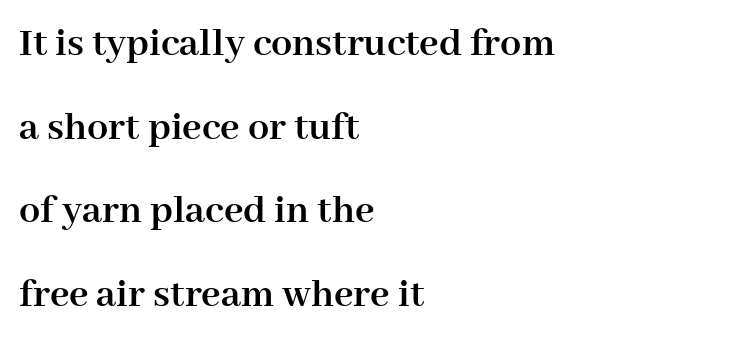
{"serif": "yes", "italic": "no", "bold": "yes", "weight": "semibold", "width": "normal", "stroke_contrast": "high", "x_height": "medium", "monospaced": "no", "underline": "no", "align": "left", "line_spacing": "loose", "line_spacing_ratio": 1.99, "letter_spacing": "normal", "letter_spacing_em": 0.0, "glyph_px": 42}
